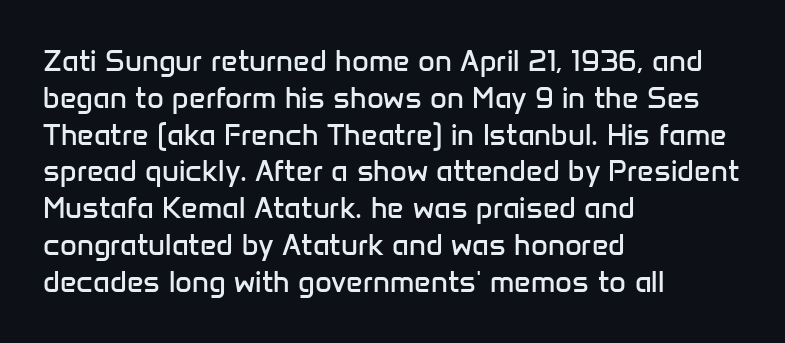
Is this a sans? Yes — the strokes have no serifs. Caption: multi-line text, flush left, ragged right. Vertical strokes here are truly vertical. No heavy texture on the line: the type isn't bold. Note the varied advance widths — an 'i' is clearly narrower than an 'm'.
